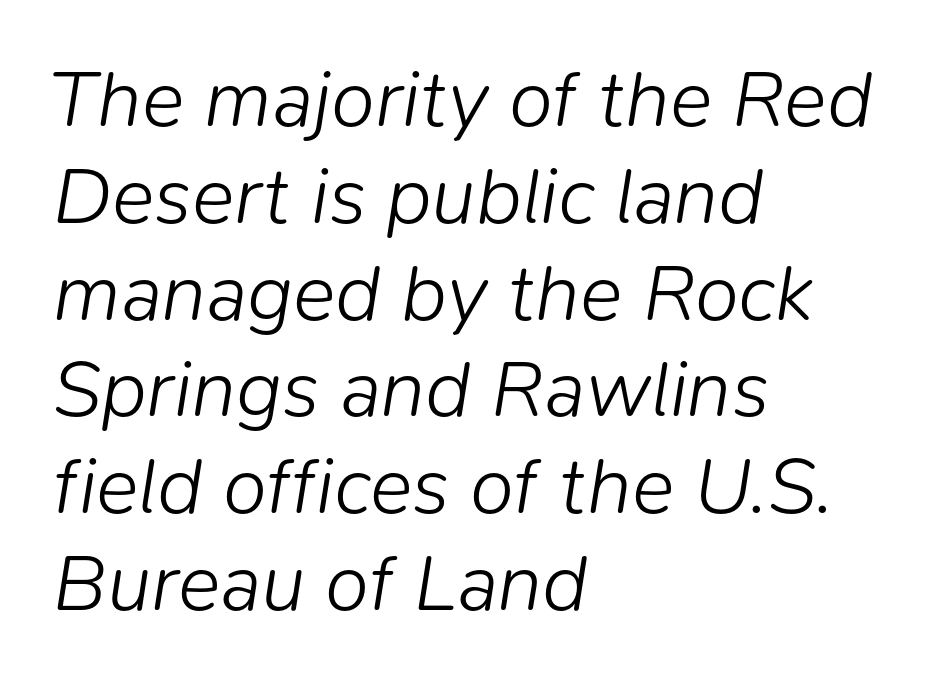
Q: Is the text bold? A: No.
Q: Is the text italic (slanted)? A: Yes, it leans right by about 9 degrees.
Q: Is the text underlined? A: No.
Q: How is the paragraph aligned? A: Left-aligned.
Q: Is the spacing between letters normal or unusually wide? A: Normal.
Q: Width (condensed, normal, or wide)? A: Normal.
Q: Stroke contrast? A: Low.
Q: x-height? A: Medium.
Q: Monospaced? A: No.
